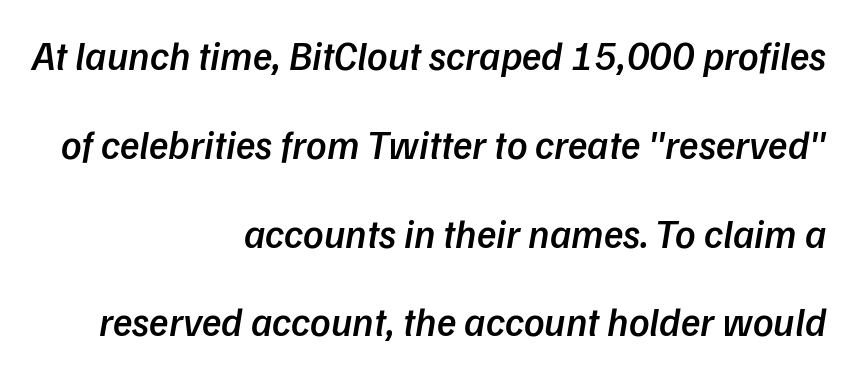
{"serif": "no", "bold": "semi", "weight": "semibold", "width": "normal", "stroke_contrast": "low", "x_height": "medium", "monospaced": "no", "underline": "no", "align": "right", "line_spacing": "loose", "line_spacing_ratio": 2.22, "letter_spacing": "normal", "letter_spacing_em": 0.0, "glyph_px": 40}
